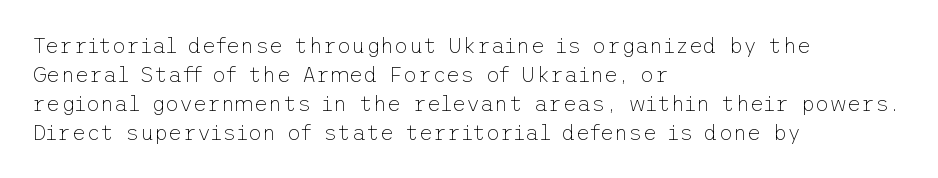
Tall strokes in this sample are plumb rather than angled. The passage shown has conventional tracking throughout. Every row of glyphs begins at an identical x-position on the left. A normal amount of white space separates one row of letters from the next. Type without underlining.
